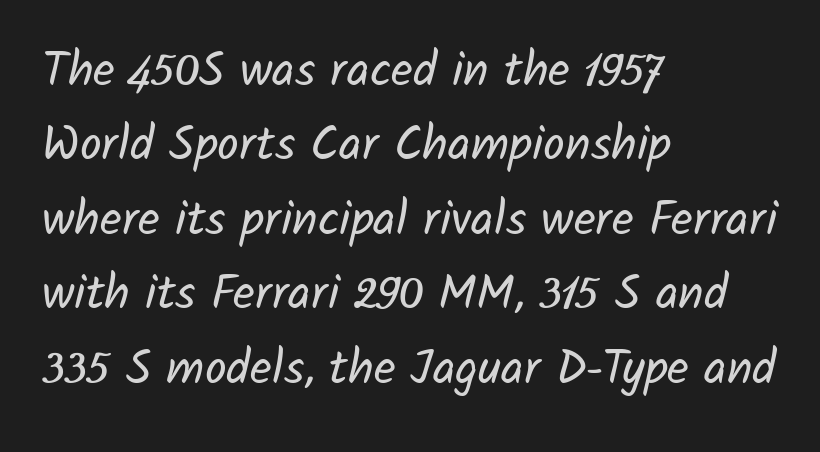
{"serif": "no", "bold": "no", "weight": "regular", "width": "normal", "stroke_contrast": "low", "x_height": "medium", "monospaced": "no", "underline": "no", "align": "left", "line_spacing": "normal", "line_spacing_ratio": 1.55, "letter_spacing": "normal", "letter_spacing_em": 0.0, "glyph_px": 48}
